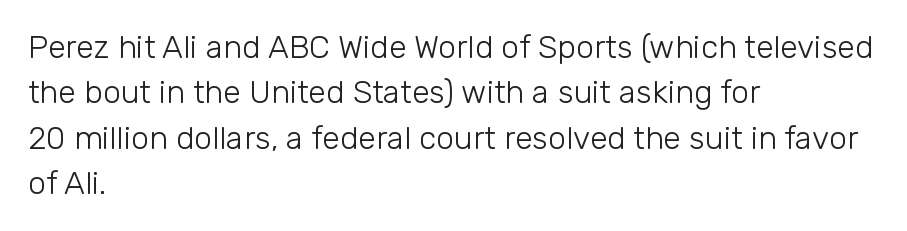
{"serif": "no", "italic": "no", "bold": "no", "weight": "light", "width": "normal", "stroke_contrast": "low", "x_height": "medium", "monospaced": "no", "underline": "no", "align": "left", "line_spacing": "normal", "line_spacing_ratio": 1.42, "letter_spacing": "normal", "letter_spacing_em": 0.0, "glyph_px": 32}
